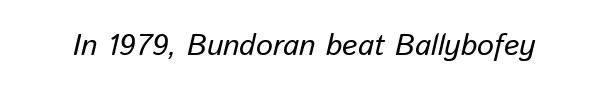
Q: Is the text italic (slanted)? A: Yes, it leans right by about 13 degrees.
Q: Is the text underlined? A: No.
Q: Is the spacing between letters normal or unusually wide? A: Normal.
Q: Width (condensed, normal, or wide)? A: Normal.
Q: Stroke contrast? A: Low.
Q: x-height? A: Medium.
Q: Monospaced? A: No.
